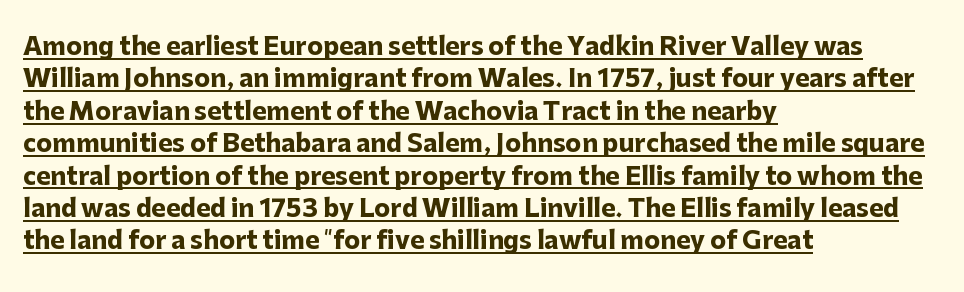
The image shows 24 px bold type, upright; set left-aligned, normal line spacing (1.35x), normal letter spacing, underlined.
